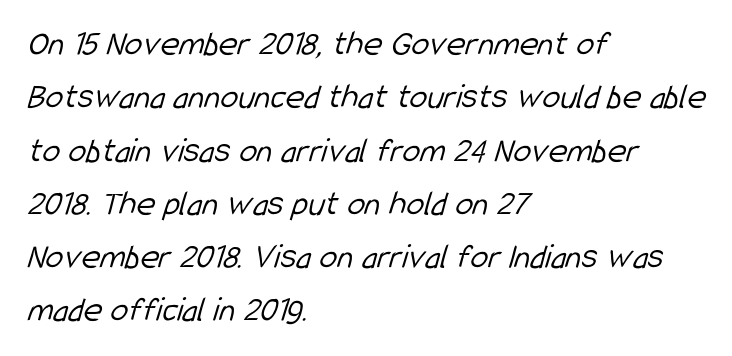
A typesetter would call this zero additional tracking. Do the characters align in a grid? No, the font is proportional. The specimen omits any rule beneath the text block's lines. Rows of type keep a routine distance in the vertical direction.
